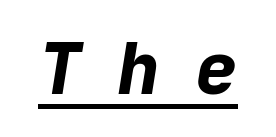
Q: Is the text bold? A: Yes.
Q: Is the text italic (slanted)? A: Yes, it leans right by about 9 degrees.
Q: Is the text underlined? A: Yes.
Q: Is the spacing between letters normal or unusually wide? A: Unusually wide.
Q: Width (condensed, normal, or wide)? A: Normal.
Q: Stroke contrast? A: Low.
Q: x-height? A: Medium.
Q: Monospaced? A: Yes.
